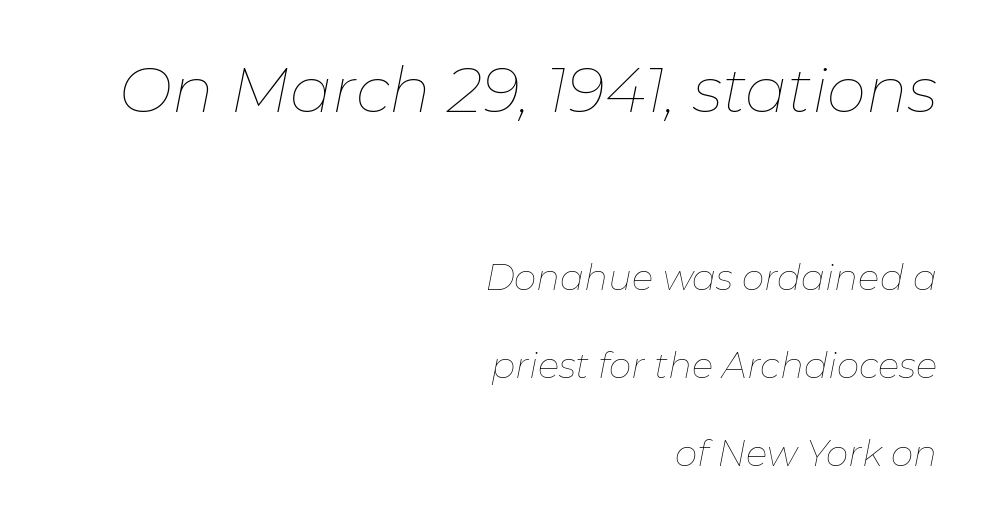
{"italic": "yes", "lean": "right", "slant_degrees": 11, "bold": "no", "weight": "thin", "width": "normal", "stroke_contrast": "low", "x_height": "medium", "monospaced": "no", "underline": "no", "align": "right", "line_spacing": "loose", "line_spacing_ratio": 2.44, "letter_spacing": "normal", "letter_spacing_em": 0.0, "larger_block": "first", "size_ratio": 1.75, "glyph_px": 63}
